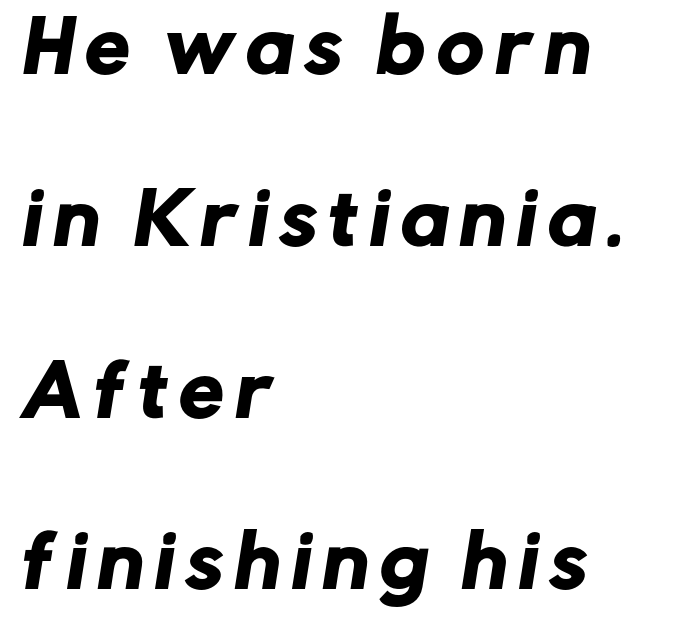
The rag falls on the right side of this text block. Are there feet on the stems? There aren't — it's a sans. Rows of type keep a wide berth in the vertical direction. Spacing verdict: proportional, widths tailored to each character. Underline: absent.
